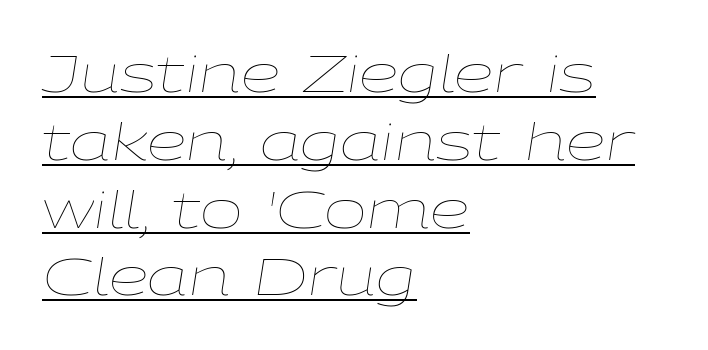
Slanted lettering throughout. The font is comparable to plain body text, perhaps lighter. A typesetter would call this leading conventional body-copy spacing. In terms of letterspacing, this is plain default setting. If you drew a ruler down the left edge, every line would touch it.
